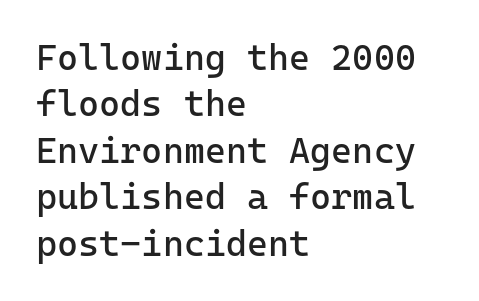
Q: Is the text bold? A: No.
Q: Is the text italic (slanted)? A: No, it is upright.
Q: Is the typeface a serif or a sans-serif typeface? A: Sans-serif.
Q: Is the text underlined? A: No.
Q: How is the paragraph aligned? A: Left-aligned.
Q: Is the spacing between letters normal or unusually wide? A: Normal.
Q: Is the spacing between lines tight, normal or loose? A: Normal.
Q: Width (condensed, normal, or wide)? A: Normal.
Q: Stroke contrast? A: Low.
Q: x-height? A: Medium.
Q: Monospaced? A: Yes.
